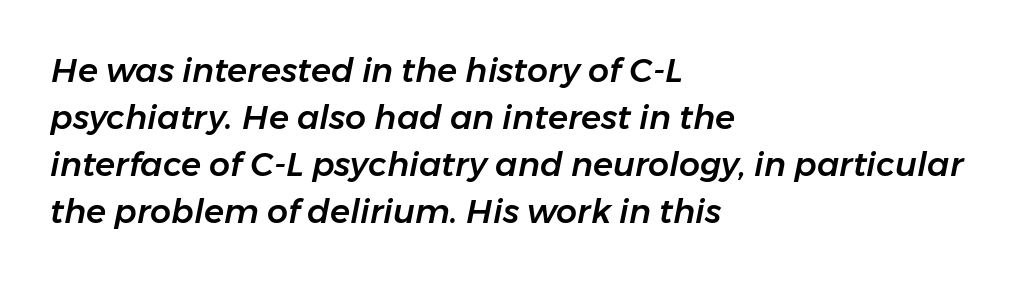
Q: Is the text italic (slanted)? A: Yes, it leans right by about 11 degrees.
Q: Is the text underlined? A: No.
Q: How is the paragraph aligned? A: Left-aligned.
Q: Is the spacing between letters normal or unusually wide? A: Normal.
Q: Is the spacing between lines tight, normal or loose? A: Normal.
Q: Width (condensed, normal, or wide)? A: Normal.
Q: Stroke contrast? A: Low.
Q: x-height? A: Medium.
Q: Monospaced? A: No.
